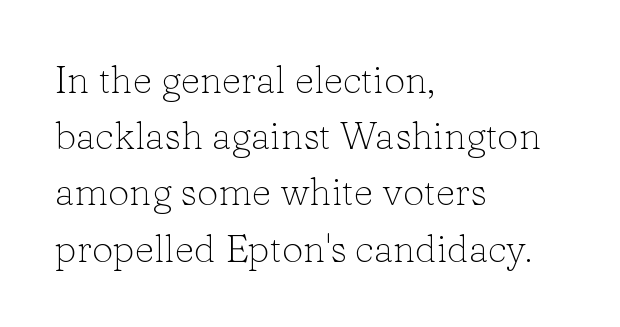
{"serif": "yes", "italic": "no", "bold": "no", "weight": "light", "width": "normal", "stroke_contrast": "low", "x_height": "medium", "monospaced": "no", "underline": "no", "align": "left", "line_spacing": "normal", "line_spacing_ratio": 1.48, "letter_spacing": "normal", "letter_spacing_em": 0.0, "glyph_px": 38}
